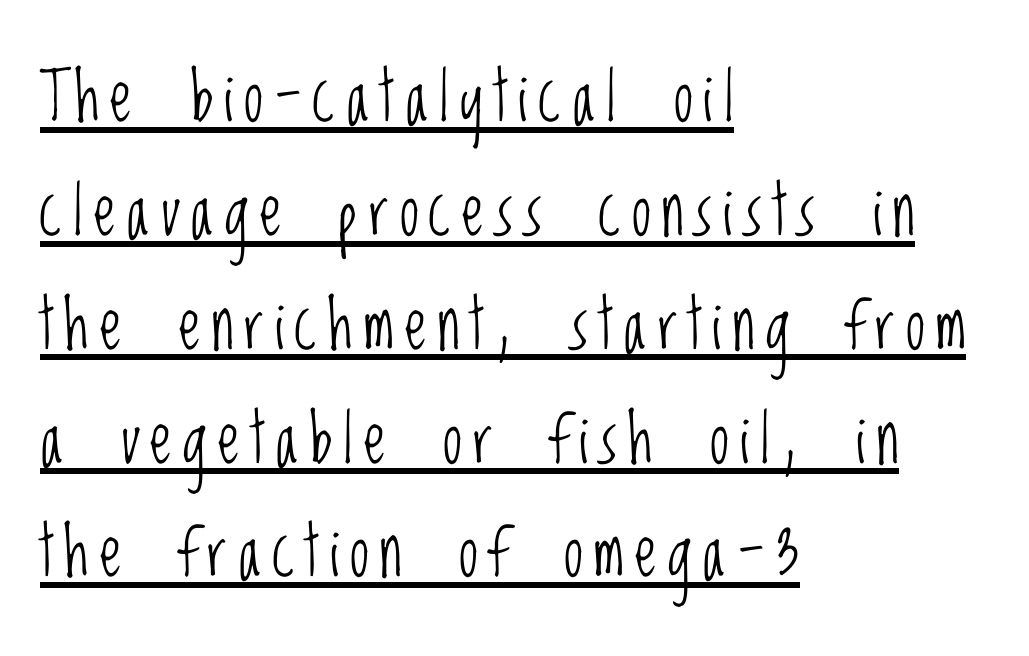
The image shows 69 px light, condensed sans-serif type, upright; set left-aligned, normal line spacing (1.65x), underlined; low stroke contrast and a large x-height.
